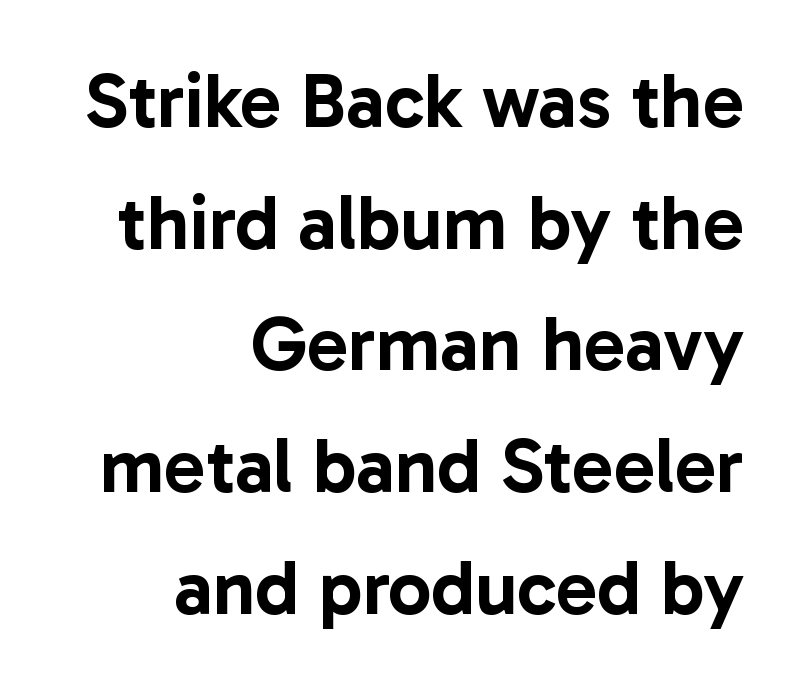
The image shows 77 px sans-serif type, upright; set right-aligned, normal line spacing (1.58x), normal letter spacing, not underlined; low stroke contrast and a medium x-height.
